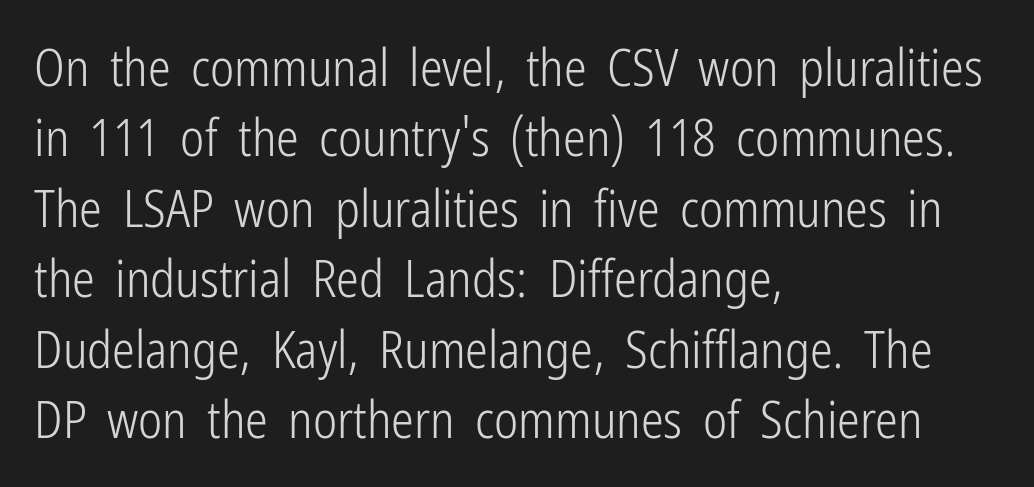
The image shows 51 px light, condensed sans-serif type, upright; set left-aligned, normal line spacing (1.38x), normal letter spacing, not underlined; low stroke contrast and a medium x-height.
